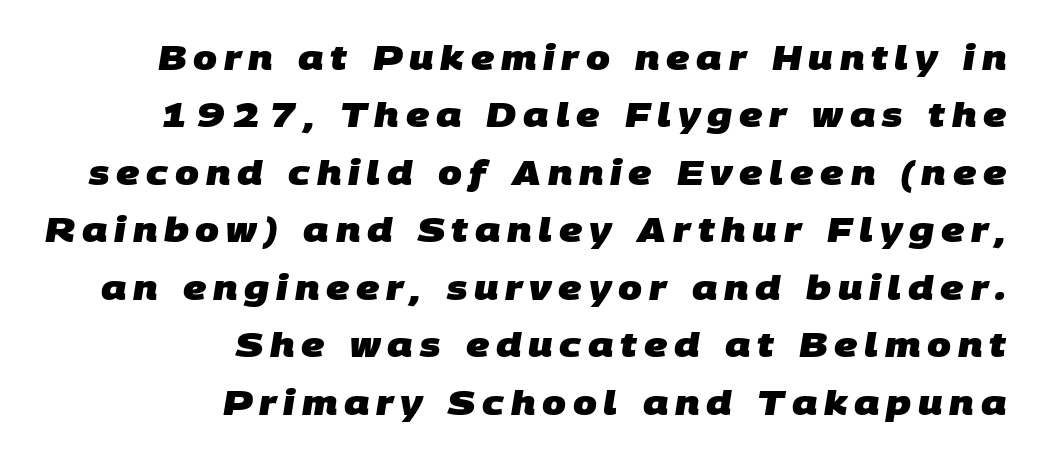
Each line ends at the same right margin while the left side varies. A dark, heavy texture on the line: the type is bold. Each row of text sits above clean, open space. Is this a fixed-width face? No — the glyphs have proportional, varying widths. Loose tracking; the words dissolve into strings of separated letters. The typeface chosen for these lines omits serifs.
